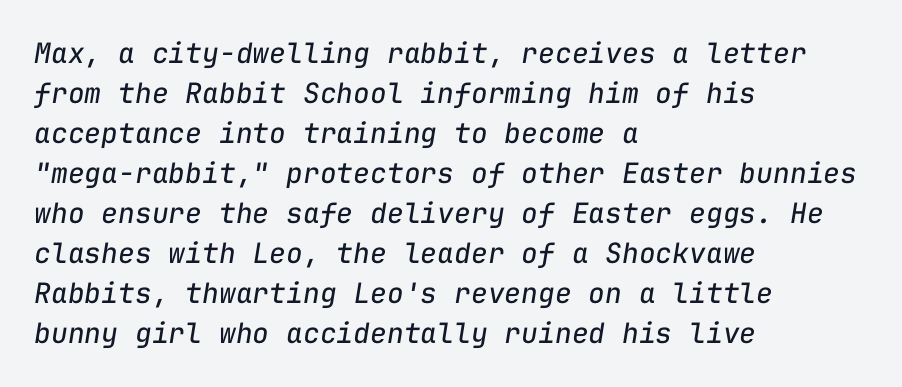
Q: Is the text bold? A: No.
Q: Is the text italic (slanted)? A: Yes, it leans right by about 9 degrees.
Q: Is the text underlined? A: No.
Q: How is the paragraph aligned? A: Left-aligned.
Q: Is the spacing between letters normal or unusually wide? A: Normal.
Q: Is the spacing between lines tight, normal or loose? A: Normal.
Q: Width (condensed, normal, or wide)? A: Normal.
Q: Stroke contrast? A: Low.
Q: x-height? A: Medium.
Q: Monospaced? A: Yes.
